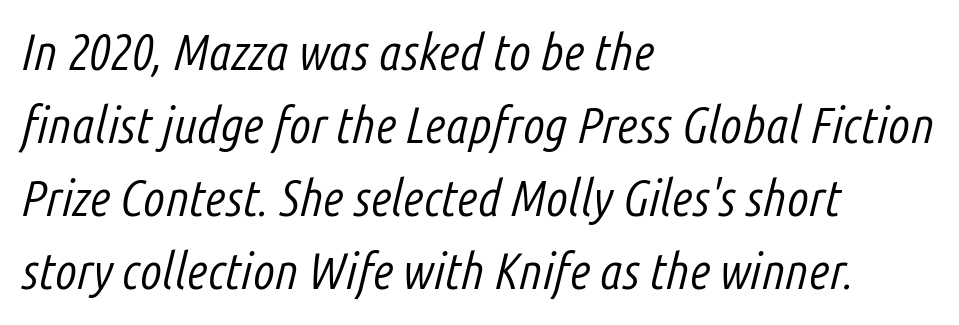
Spacing between characters is what you'd get straight out of the box. Teacher's note: observe the even left margin — that is flush-left alignment. Think of a printed novel: that variable character pitch is what you see here. The rendering uses a moderate line-height, typical for paragraphs.
